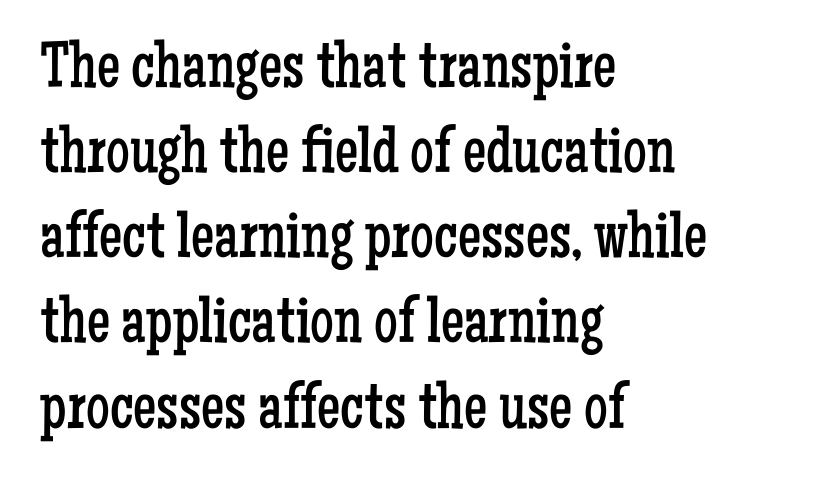
Q: Is the text bold? A: No.
Q: Is the text italic (slanted)? A: No, it is upright.
Q: Is the typeface a serif or a sans-serif typeface? A: Serif.
Q: Is the text underlined? A: No.
Q: How is the paragraph aligned? A: Left-aligned.
Q: Is the spacing between letters normal or unusually wide? A: Normal.
Q: Is the spacing between lines tight, normal or loose? A: Normal.
Q: Width (condensed, normal, or wide)? A: Condensed.
Q: Stroke contrast? A: Low.
Q: x-height? A: Medium.
Q: Monospaced? A: No.
